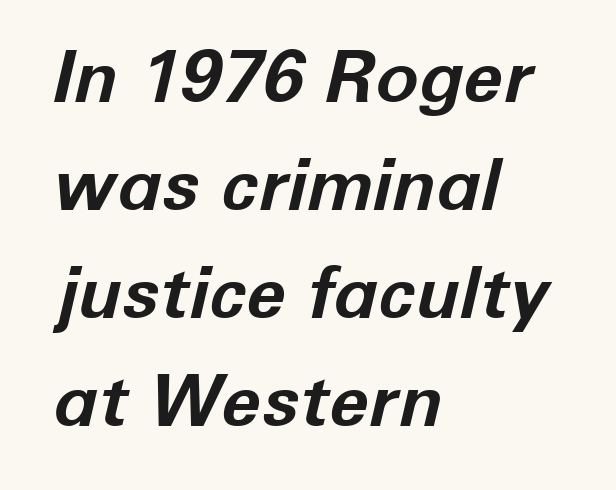
The image shows 72 px bold type, italic (leaning right); set left-aligned, normal line spacing (1.5x), normal letter spacing, not underlined; low stroke contrast and a medium x-height.
